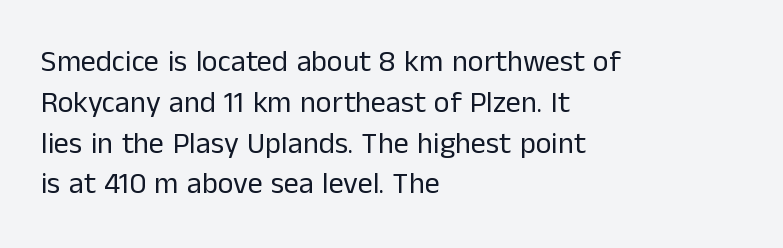
{"serif": "no", "italic": "no", "bold": "no", "weight": "regular", "width": "normal", "stroke_contrast": "low", "x_height": "medium", "monospaced": "no", "underline": "no", "align": "left", "line_spacing": "normal", "line_spacing_ratio": 1.36, "letter_spacing": "normal", "letter_spacing_em": 0.0, "glyph_px": 30}
